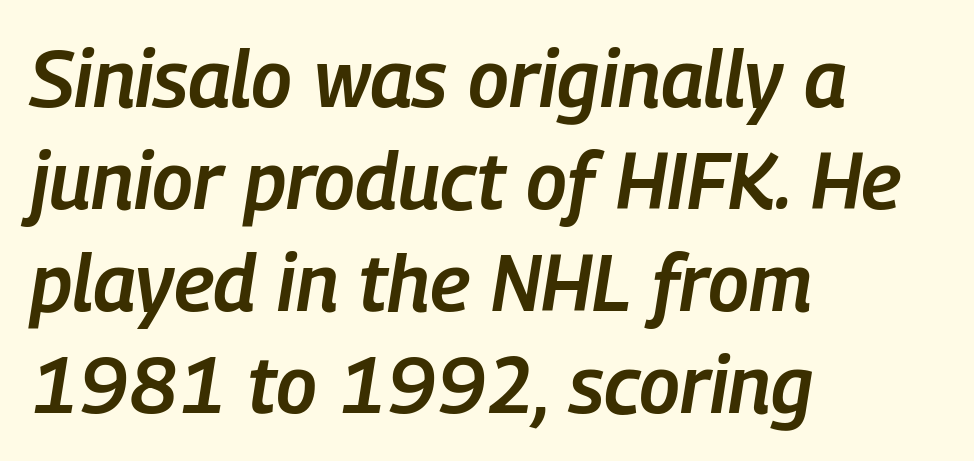
{"italic": "yes", "lean": "right", "slant_degrees": 9, "bold": "semi", "weight": "semibold", "width": "condensed", "stroke_contrast": "low", "x_height": "medium", "monospaced": "no", "underline": "no", "align": "left", "line_spacing": "normal", "line_spacing_ratio": 1.29, "letter_spacing": "normal", "letter_spacing_em": 0.0, "glyph_px": 79}
